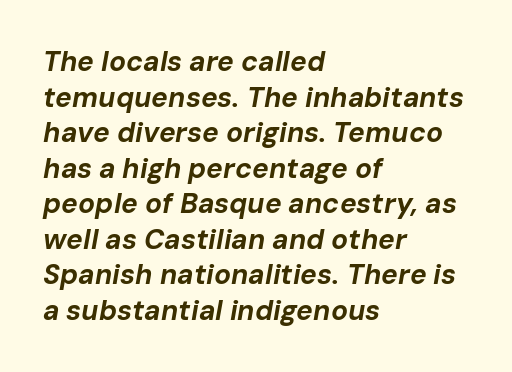
The image shows 28 px bold type, italic (leaning right); set left-aligned, normal line spacing (1.27x), normal letter spacing, not underlined; low stroke contrast and a medium x-height.
